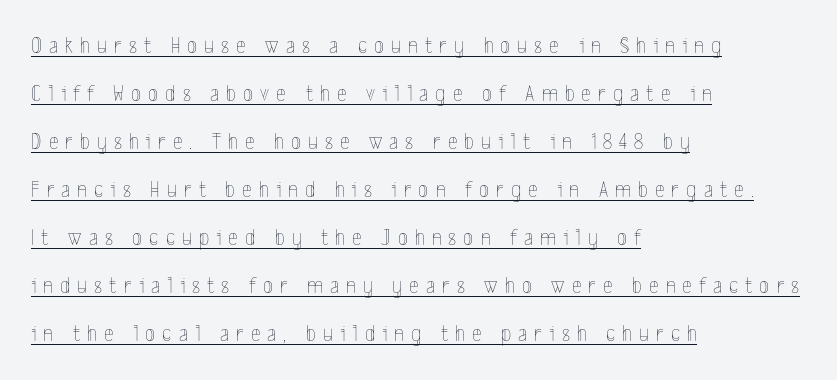
This is the regular roman posture of the typeface. Reading down the block, your eye returns to a fixed left position each line. Somebody hit Ctrl+U on this one — the words are underlined. Airy leading. The characters are drawn with everyday or finer stroke widths.
